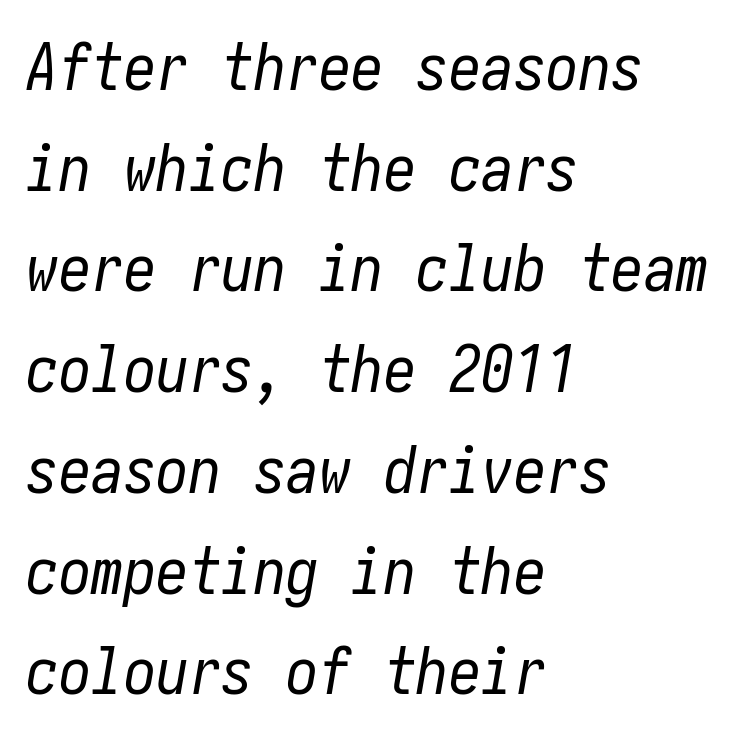
{"italic": "yes", "lean": "right", "slant_degrees": 10, "bold": "no", "weight": "regular", "width": "condensed", "stroke_contrast": "low", "x_height": "medium", "underline": "no", "align": "left", "line_spacing": "normal", "line_spacing_ratio": 1.55, "letter_spacing": "normal", "letter_spacing_em": 0.0, "glyph_px": 65}
